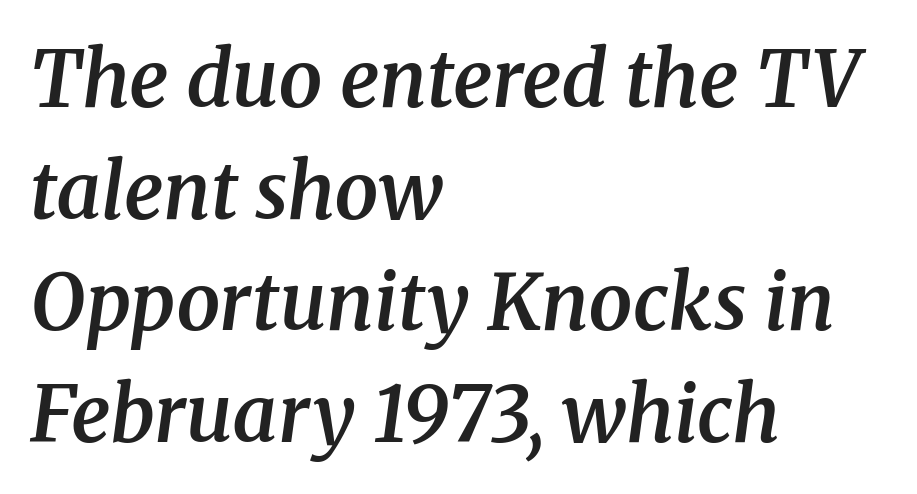
{"serif": "yes", "italic": "yes", "lean": "right", "slant_degrees": 8, "bold": "semi", "weight": "semibold", "width": "normal", "stroke_contrast": "medium", "x_height": "medium", "monospaced": "no", "underline": "no", "align": "left", "line_spacing": "normal", "line_spacing_ratio": 1.43, "letter_spacing": "normal", "letter_spacing_em": 0.0, "glyph_px": 78}
